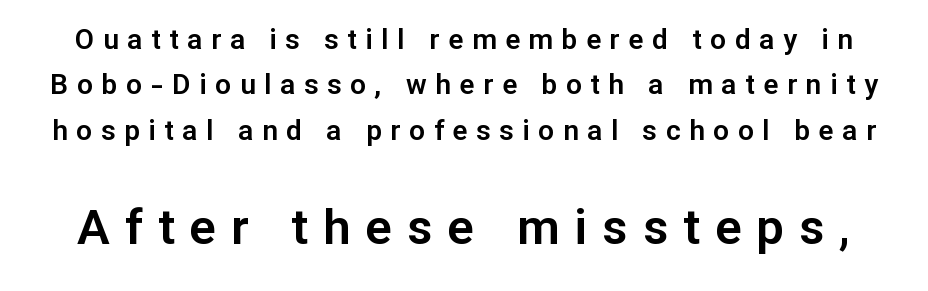
{"serif": "no", "italic": "no", "width": "normal", "stroke_contrast": "low", "x_height": "medium", "monospaced": "no", "underline": "no", "line_spacing": "normal", "line_spacing_ratio": 1.62, "letter_spacing": "wide", "letter_spacing_em": 0.31, "larger_block": "second", "size_ratio": 1.75, "glyph_px": 49}
